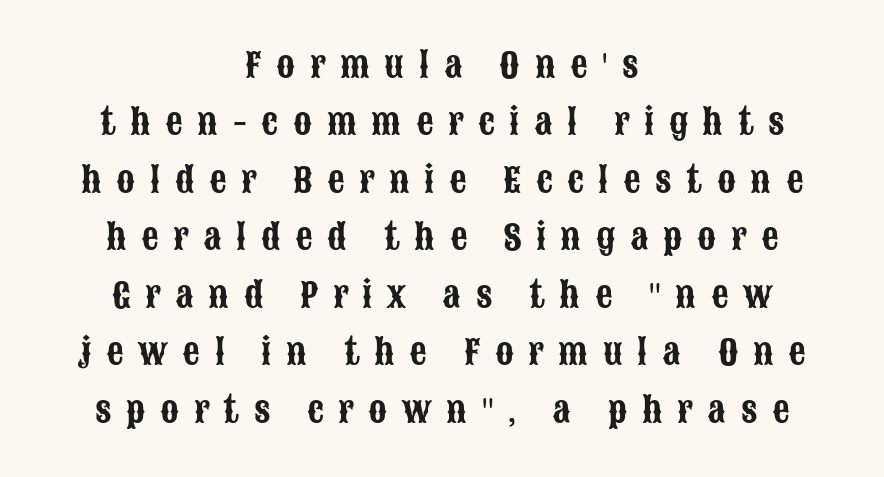
{"serif": "no", "italic": "no", "width": "condensed", "stroke_contrast": "low", "x_height": "large", "monospaced": "no", "underline": "no", "align": "center", "line_spacing": "normal", "line_spacing_ratio": 1.69, "letter_spacing": "wide", "letter_spacing_em": 0.43, "glyph_px": 34}
